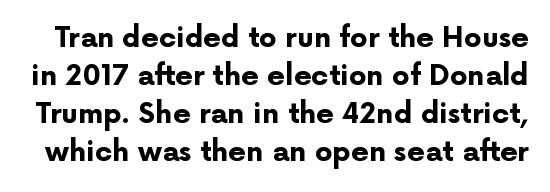
Students, note that the glyphs here touch the page at normal intervals. Whoever set this chose a conventional vertical rhythm. Observe the absence of serifs on each vertical stroke in this sample. This sample has the flowing, uneven cadence of proportional lettering. Characters remain perfectly vertical along every line.
